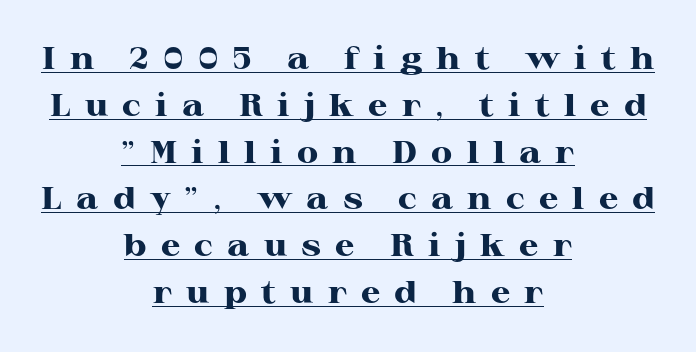
The image shows 31 px heavy, wide serif type, upright; set centered, normal line spacing (1.51x), unusually wide letter spacing (+0.46 em), underlined; high stroke contrast and a medium x-height.
